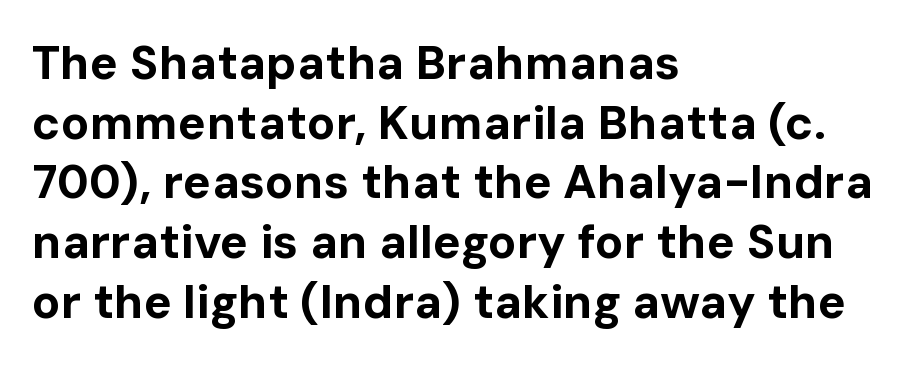
The image shows 47 px bold sans-serif type, upright; set left-aligned, normal line spacing (1.27x), normal letter spacing, not underlined; low stroke contrast and a medium x-height.
